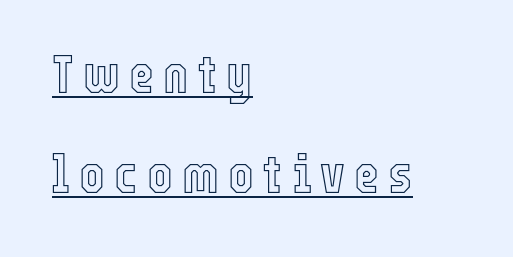
{"italic": "no", "width": "condensed", "x_height": "medium", "monospaced": "no", "underline": "yes", "align": "left", "line_spacing_ratio": 1.86, "glyph_px": 54}
